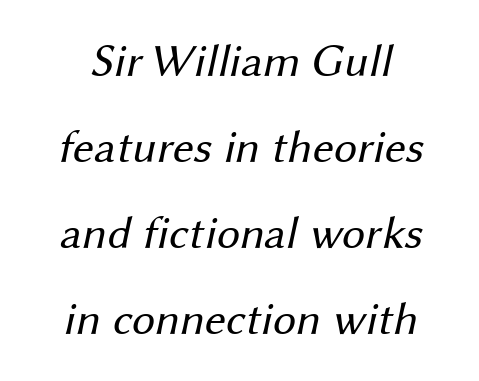
{"serif": "no", "bold": "no", "weight": "regular", "width": "normal", "stroke_contrast": "medium", "x_height": "medium", "monospaced": "no", "underline": "no", "line_spacing_ratio": 1.87, "letter_spacing": "normal", "letter_spacing_em": 0.0, "glyph_px": 46}
